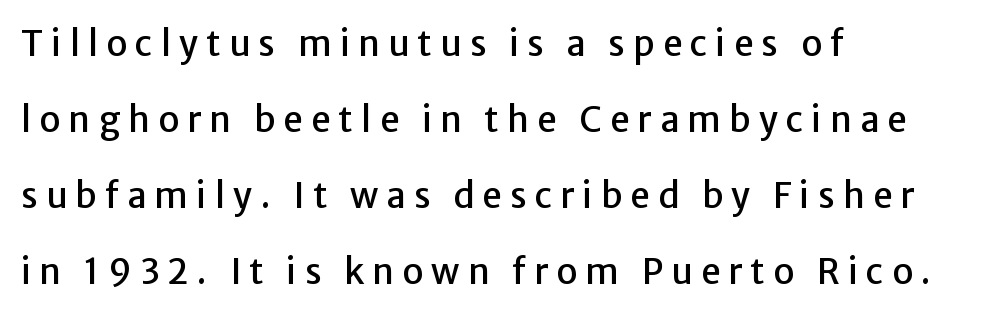
This sample uses a sans-serif face. The letters advance in unequal steps, a hallmark of proportional type. Words float on clear page, feet unadorned. The face used here is rendered with a markedly widened letterfit.
